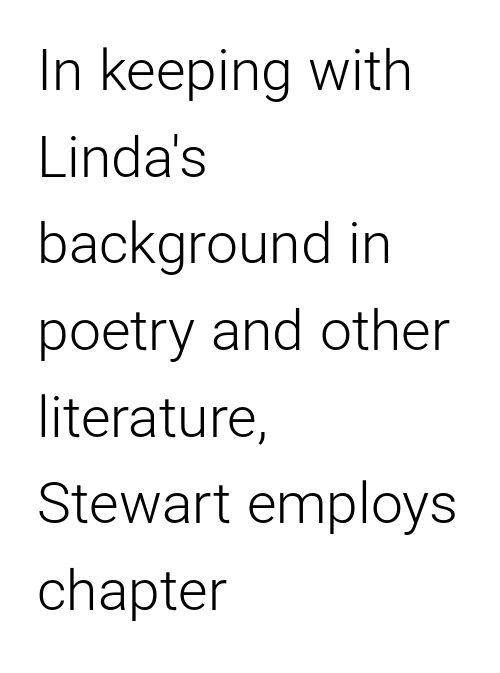
{"serif": "no", "italic": "no", "bold": "no", "weight": "light", "width": "normal", "stroke_contrast": "low", "x_height": "medium", "monospaced": "no", "underline": "no", "align": "left", "line_spacing": "normal", "line_spacing_ratio": 1.52, "letter_spacing": "normal", "letter_spacing_em": 0.0, "glyph_px": 57}
